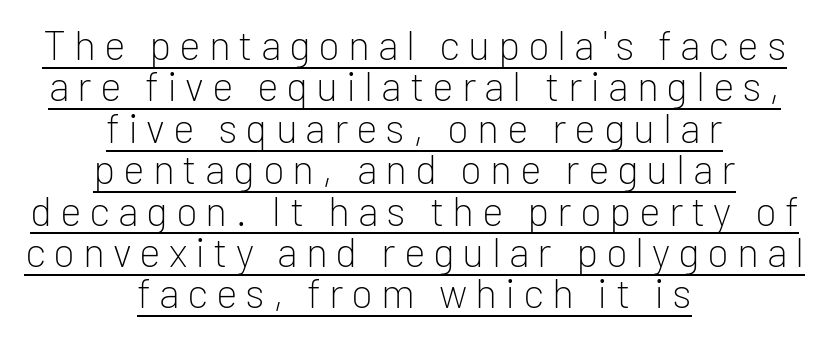
Rows of type sit shoulder to shoulder in the vertical direction. Decoration check: the copy is underlined. The lines in this sample share a center point and differ in where they start and stop. Note the varied advance widths — an 'i' is clearly narrower than an 'm'. Posture: upright roman. Vertical stems look standard width or narrower in stroke.
